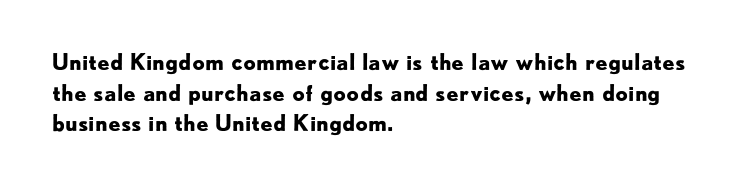
{"italic": "no", "bold": "yes", "underline": "no", "align": "left", "line_spacing": "normal", "line_spacing_ratio": 1.39, "letter_spacing": "normal", "letter_spacing_em": 0.0, "glyph_px": 22}
